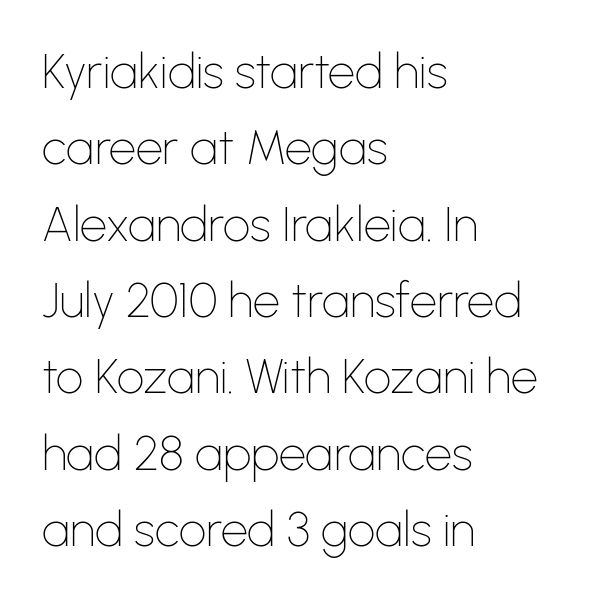
{"serif": "no", "italic": "no", "bold": "no", "weight": "thin", "width": "normal", "stroke_contrast": "low", "x_height": "medium", "monospaced": "no", "underline": "no", "align": "left", "line_spacing": "normal", "line_spacing_ratio": 1.59, "letter_spacing": "normal", "letter_spacing_em": 0.0, "glyph_px": 48}
